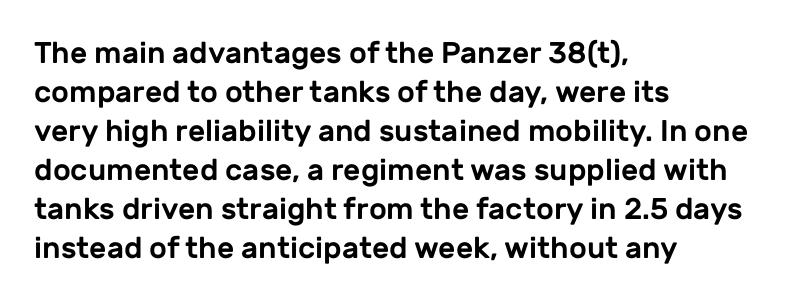
The image shows 30 px sans-serif type, upright; set left-aligned, normal line spacing (1.3x), normal letter spacing, not underlined; low stroke contrast and a medium x-height.
